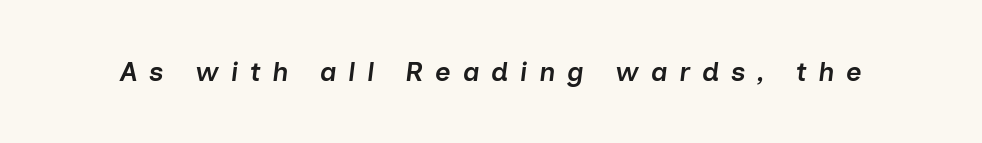
This rendering widens character spacing well past its baseline value. The whole block is typeset with a tilt. Quick note: underline off. A semibold gives these letters moderate extra thickness, short of bold.
